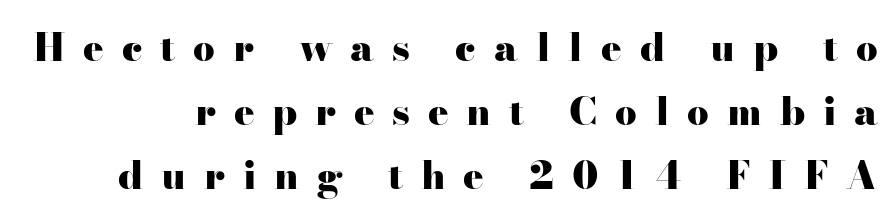
Q: Is the text bold? A: Yes.
Q: Is the text italic (slanted)? A: No, it is upright.
Q: Is the typeface a serif or a sans-serif typeface? A: Serif.
Q: Is the text underlined? A: No.
Q: Is the spacing between letters normal or unusually wide? A: Unusually wide.
Q: Is the spacing between lines tight, normal or loose? A: Normal.
Q: Width (condensed, normal, or wide)? A: Wide.
Q: Stroke contrast? A: High.
Q: x-height? A: Small.
Q: Monospaced? A: No.
